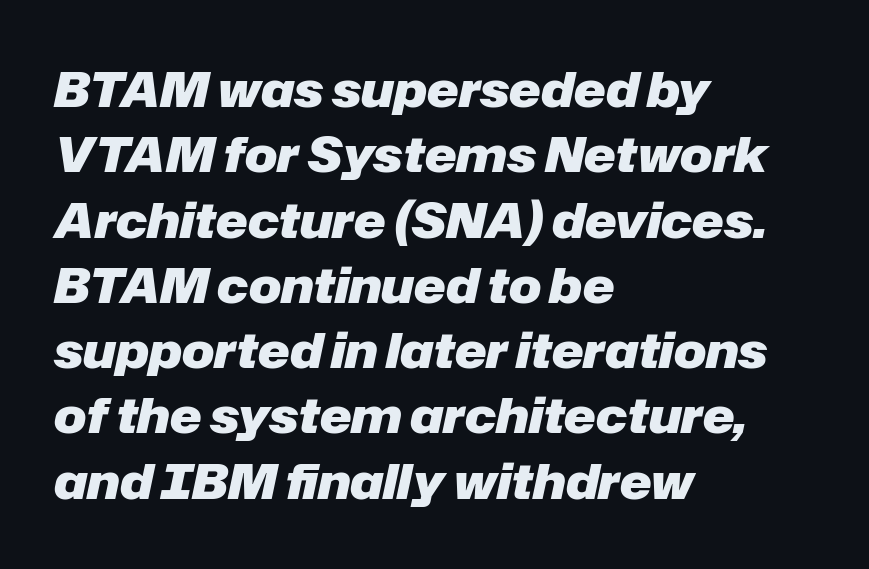
Q: Is the text bold? A: Yes.
Q: Is the text italic (slanted)? A: Yes, it leans right by about 12 degrees.
Q: Is the text underlined? A: No.
Q: How is the paragraph aligned? A: Left-aligned.
Q: Is the spacing between letters normal or unusually wide? A: Normal.
Q: Is the spacing between lines tight, normal or loose? A: Normal.
Q: Width (condensed, normal, or wide)? A: Normal.
Q: Stroke contrast? A: Low.
Q: x-height? A: Medium.
Q: Monospaced? A: No.
